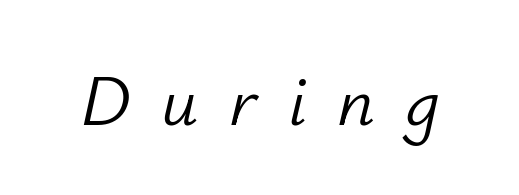
{"italic": "yes", "lean": "right", "slant_degrees": 12, "bold": "no", "weight": "light", "width": "normal", "stroke_contrast": "low", "x_height": "small", "monospaced": "no", "underline": "no", "letter_spacing": "wide", "letter_spacing_em": 0.42, "glyph_px": 73}
